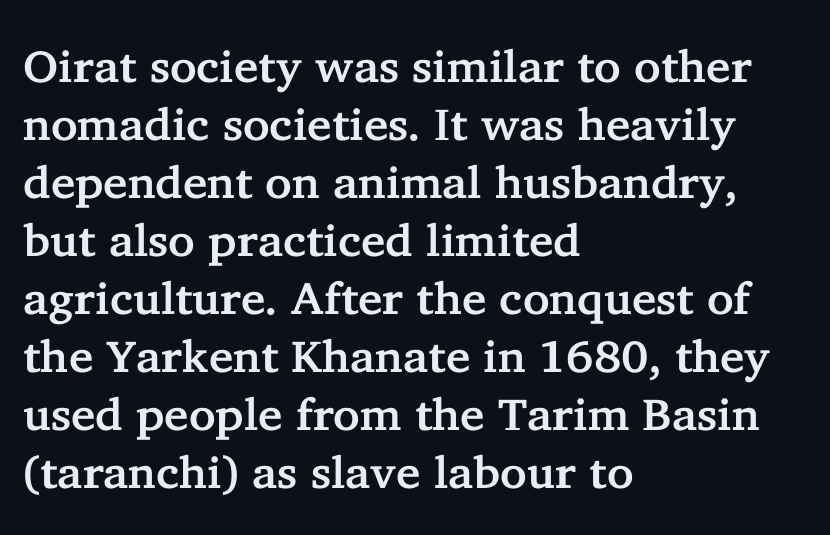
The image shows 45 px serif type, upright; set left-aligned, normal line spacing (1.29x), normal letter spacing, not underlined; low stroke contrast and a medium x-height.
